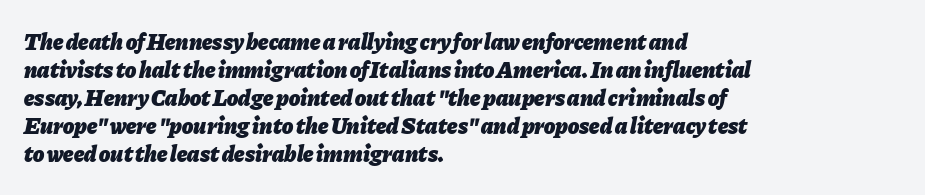
{"italic": "yes", "lean": "right", "slant_degrees": 11, "bold": "yes", "underline": "no", "align": "left", "line_spacing_ratio": 1.22, "letter_spacing": "normal", "letter_spacing_em": 0.0, "glyph_px": 23}
